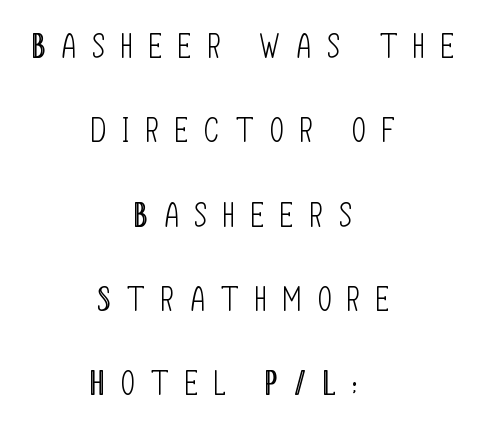
Letters have the restrained weight of plain body copy at most. Anything drawn beneath the words? Only blank space. Leading is clearly above the norm, producing a sparse column. The line texture is sparse and dotted thanks to wide tracking. Line starts and ends both wander, symmetrically. This is sans-serif lettering, the kind often seen on screens and signage.
